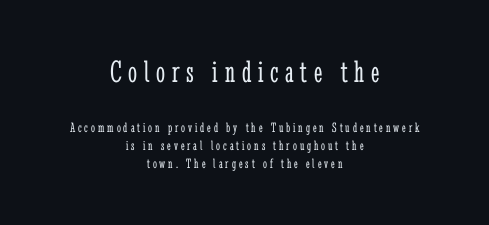
Short and long lines alike share a common midpoint. The typeface has the unassuming heft of standard copy or less. Glance below the letters and you will spot only blank space. Caption: expanded tracking, letters set apart. If you measured baseline to baseline, you'd find a middling distance.
